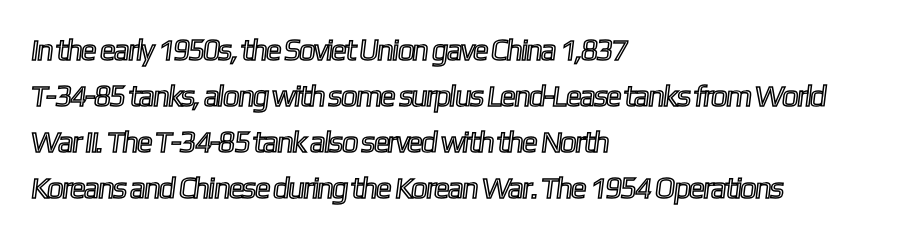
{"width": "condensed", "x_height": "medium", "monospaced": "no", "underline": "no", "align": "left", "line_spacing": "normal", "line_spacing_ratio": 1.53, "letter_spacing": "normal", "letter_spacing_em": 0.0, "glyph_px": 30}
